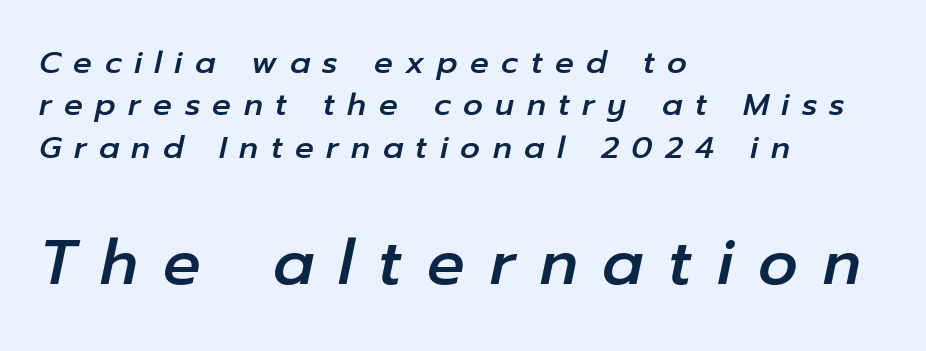
Q: Is the text italic (slanted)? A: Yes, it leans right by about 12 degrees.
Q: Is the text underlined? A: No.
Q: How is the paragraph aligned? A: Left-aligned.
Q: Is the spacing between letters normal or unusually wide? A: Unusually wide.
Q: Is the spacing between lines tight, normal or loose? A: Normal.
Q: Which block of text is set in a larger size, the first (top) or the second (bottom)? A: The second (bottom) one.
Q: Width (condensed, normal, or wide)? A: Normal.
Q: Stroke contrast? A: Low.
Q: x-height? A: Medium.
Q: Monospaced? A: No.
